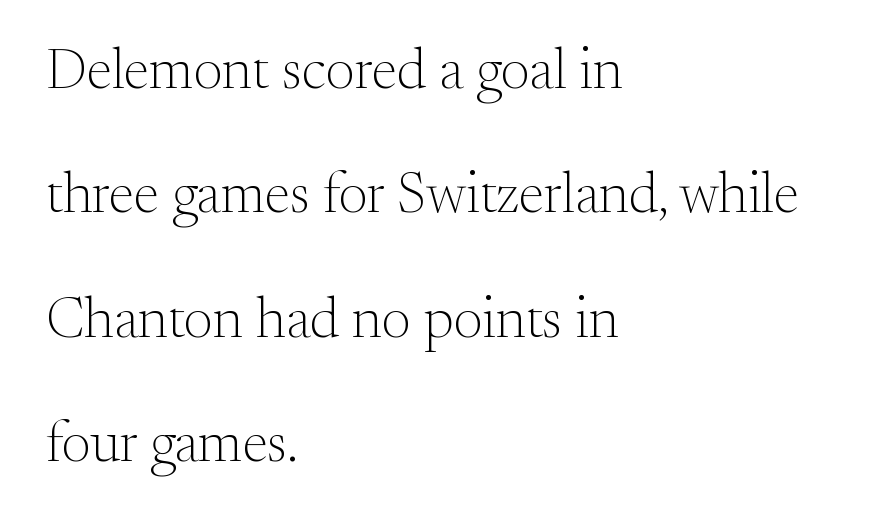
Q: Is the text bold? A: No.
Q: Is the text italic (slanted)? A: No, it is upright.
Q: Is the typeface a serif or a sans-serif typeface? A: Serif.
Q: Is the text underlined? A: No.
Q: How is the paragraph aligned? A: Left-aligned.
Q: Is the spacing between letters normal or unusually wide? A: Normal.
Q: Is the spacing between lines tight, normal or loose? A: Loose.
Q: Width (condensed, normal, or wide)? A: Normal.
Q: Stroke contrast? A: Medium.
Q: x-height? A: Small.
Q: Monospaced? A: No.
